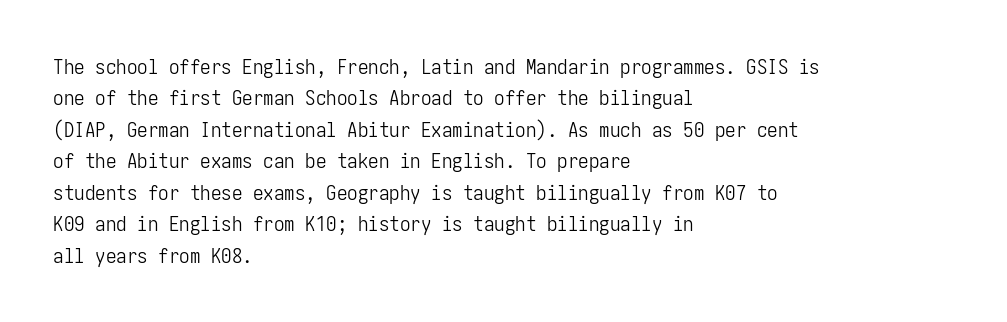
{"italic": "no", "bold": "no", "underline": "no", "align": "left", "line_spacing": "normal", "line_spacing_ratio": 1.5, "letter_spacing": "normal", "letter_spacing_em": 0.0, "glyph_px": 21}
